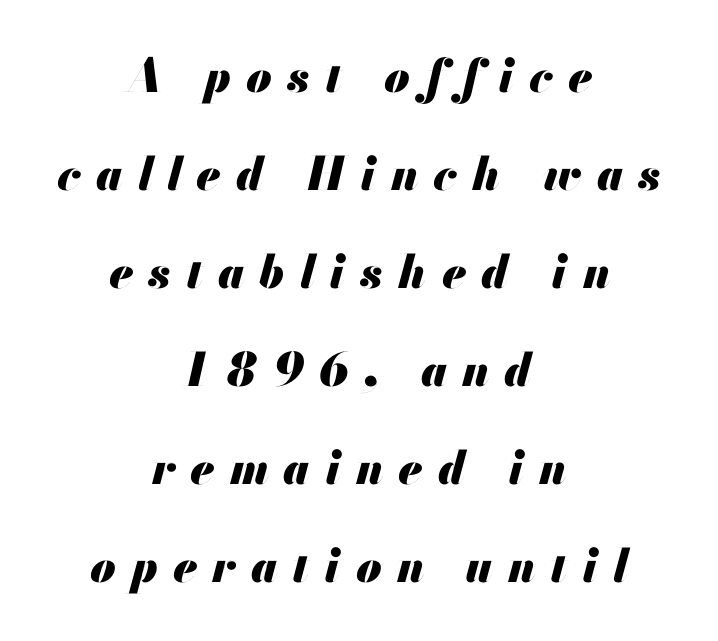
{"italic": "yes", "lean": "right", "slant_degrees": 13, "bold": "yes", "weight": "heavy", "width": "normal", "stroke_contrast": "medium", "x_height": "small", "monospaced": "no", "underline": "no", "align": "center", "line_spacing": "loose", "line_spacing_ratio": 2.13, "letter_spacing": "wide", "letter_spacing_em": 0.33, "glyph_px": 46}
